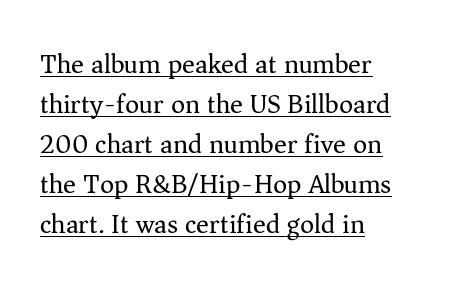
{"italic": "no", "bold": "no", "underline": "yes", "align": "left", "line_spacing": "normal", "line_spacing_ratio": 1.48, "letter_spacing": "normal", "letter_spacing_em": 0.0, "glyph_px": 27}
